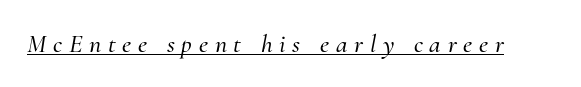
Q: Is the text italic (slanted)? A: Yes, it leans right by about 10 degrees.
Q: Is the text underlined? A: Yes.
Q: Is the spacing between letters normal or unusually wide? A: Unusually wide.
